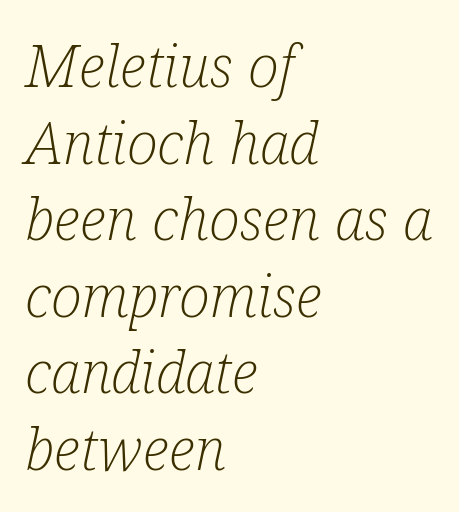
{"serif": "yes", "italic": "yes", "lean": "right", "slant_degrees": 12, "bold": "no", "weight": "light", "width": "condensed", "stroke_contrast": "low", "x_height": "medium", "monospaced": "no", "underline": "no", "align": "left", "line_spacing": "normal", "line_spacing_ratio": 1.32, "letter_spacing": "normal", "letter_spacing_em": 0.0, "glyph_px": 58}
